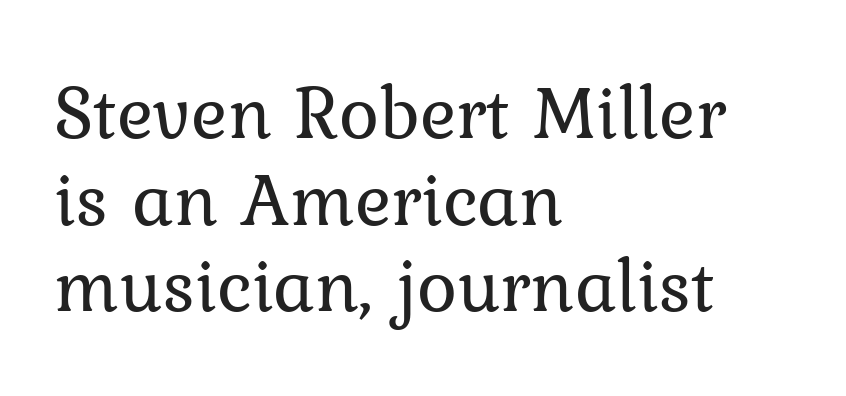
Q: Is the text bold? A: No.
Q: Is the text italic (slanted)? A: No, it is upright.
Q: Is the typeface a serif or a sans-serif typeface? A: Serif.
Q: Is the text underlined? A: No.
Q: How is the paragraph aligned? A: Left-aligned.
Q: Is the spacing between letters normal or unusually wide? A: Normal.
Q: Is the spacing between lines tight, normal or loose? A: Tight.
Q: Width (condensed, normal, or wide)? A: Normal.
Q: Stroke contrast? A: Low.
Q: x-height? A: Medium.
Q: Monospaced? A: No.
